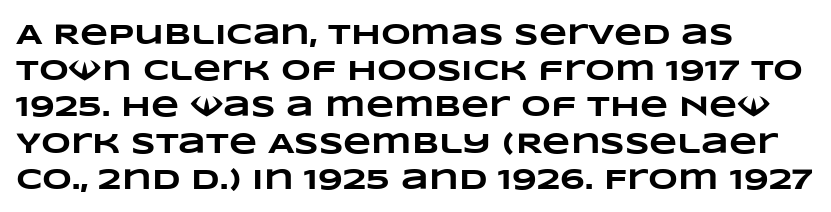
{"bold": "yes", "weight": "heavy", "width": "wide", "stroke_contrast": "low", "x_height": "large", "monospaced": "no", "underline": "no", "align": "left", "line_spacing": "normal", "line_spacing_ratio": 1.25, "letter_spacing": "normal", "letter_spacing_em": 0.0, "glyph_px": 29}
